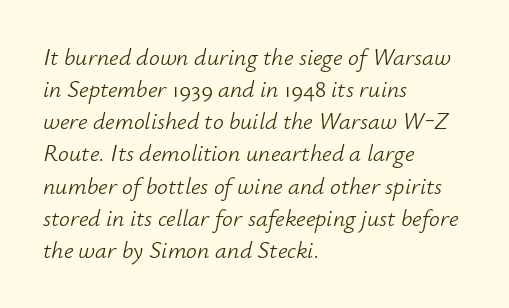
Q: Is the text bold? A: No.
Q: Is the text italic (slanted)? A: Yes, it leans right by about 12 degrees.
Q: Is the text underlined? A: No.
Q: How is the paragraph aligned? A: Left-aligned.
Q: Is the spacing between letters normal or unusually wide? A: Normal.
Q: Is the spacing between lines tight, normal or loose? A: Normal.
